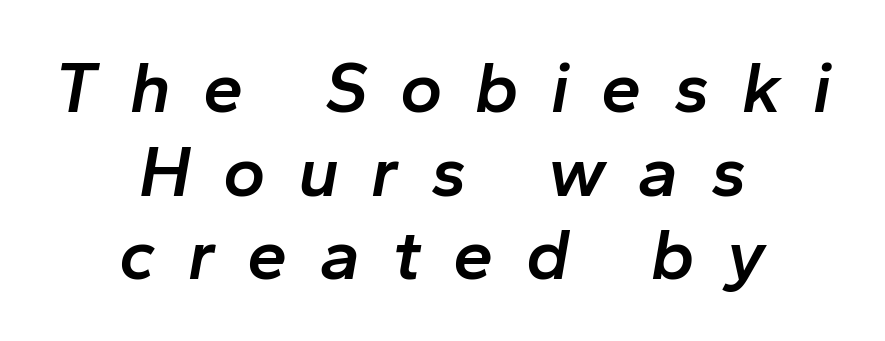
{"italic": "yes", "lean": "right", "slant_degrees": 10, "bold": "semi", "weight": "semibold", "width": "normal", "stroke_contrast": "low", "x_height": "medium", "monospaced": "no", "underline": "no", "align": "center", "line_spacing_ratio": 1.16, "letter_spacing": "wide", "letter_spacing_em": 0.45, "glyph_px": 72}
